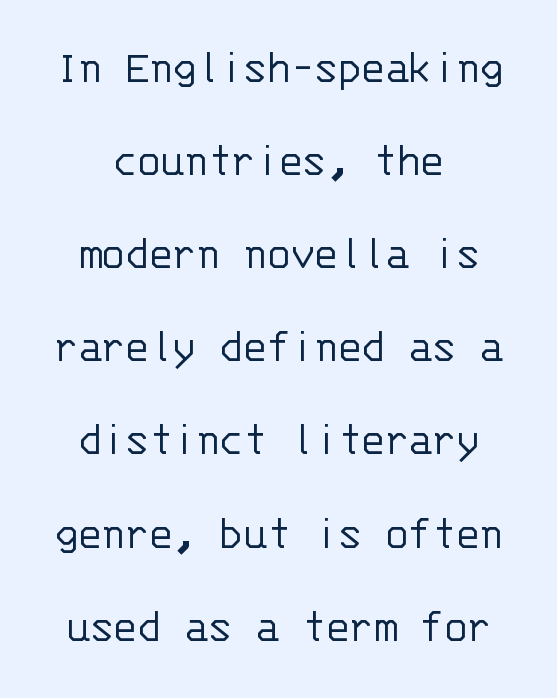
The image shows 48 px light sans-serif type, upright, monospaced; set centered, loose line spacing (1.94x), normal letter spacing, not underlined; low stroke contrast and a large x-height.
